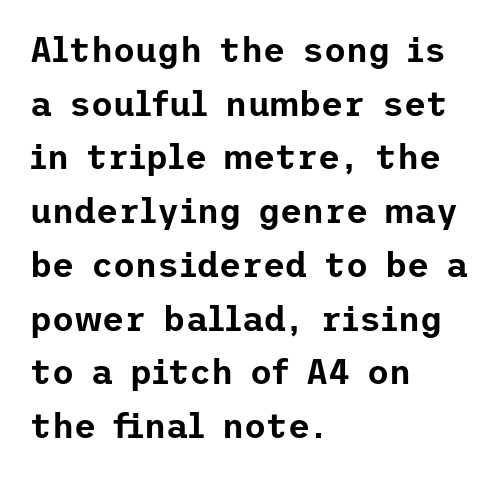
Lines of text with bare space underneath. The rows are spaced the way most documents space them. Font category for this specimen: sans-serif. How are the letters spaced? Ordinarily, with no added tracking. Teacher's note: observe the even left margin — that is flush-left alignment. Notice how the stems are strictly vertical — no italics here.
